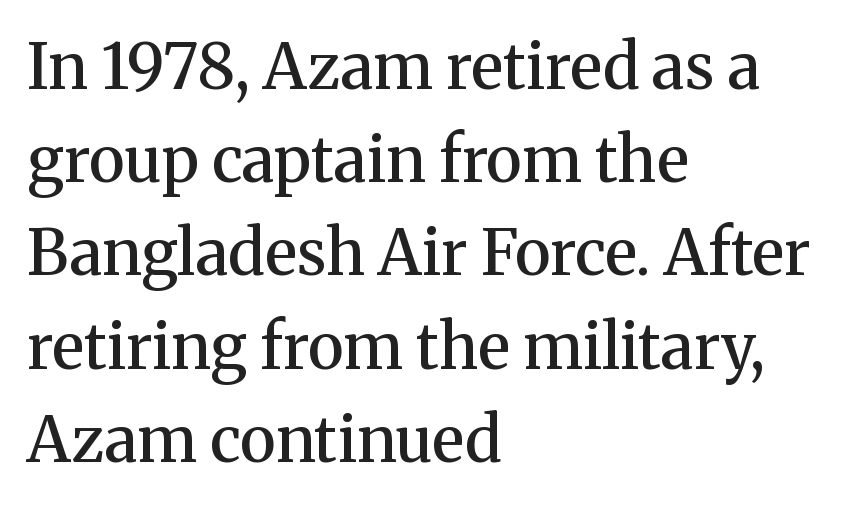
{"serif": "yes", "italic": "no", "bold": "semi", "weight": "semibold", "width": "normal", "stroke_contrast": "medium", "x_height": "medium", "monospaced": "no", "underline": "no", "align": "left", "line_spacing": "normal", "line_spacing_ratio": 1.48, "letter_spacing": "normal", "letter_spacing_em": 0.0, "glyph_px": 63}
